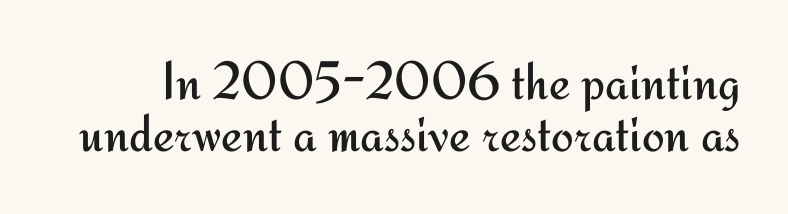
Q: Is the text bold? A: No.
Q: Is the text italic (slanted)? A: No, it is upright.
Q: Is the typeface a serif or a sans-serif typeface? A: Sans-serif.
Q: Is the text underlined? A: No.
Q: Is the spacing between letters normal or unusually wide? A: Normal.
Q: Is the spacing between lines tight, normal or loose? A: Tight.
Q: Width (condensed, normal, or wide)? A: Normal.
Q: Stroke contrast? A: Medium.
Q: x-height? A: Small.
Q: Monospaced? A: No.
